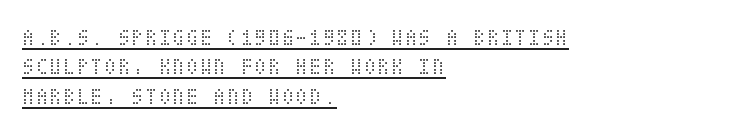
Quick note: not italic, upright. A baseline rule has been typeset under these characters. The passage is arranged the way most books set body copy — flush left. Is the stroke heavy? The answer is a plain regular-or-lighter.
